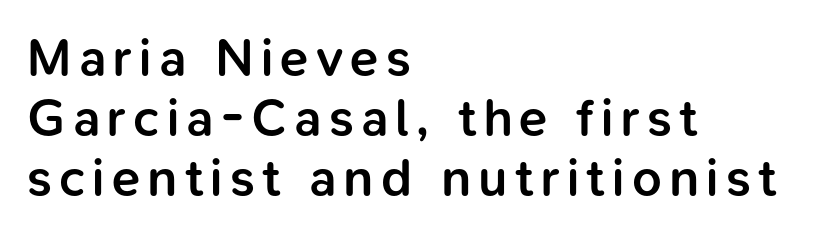
Successive baselines arrive quickly, one right under another. Serif or sans? Sans — the stroke terminals are bare. Nobody drew a line under any word here. Ordinary non-slanted type is in use.
